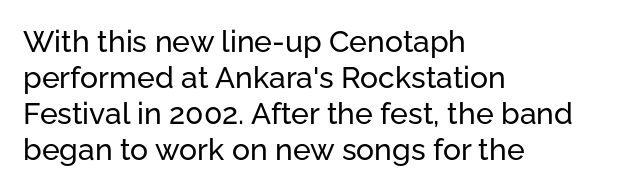
You could not count columns in this text — the font is proportionally spaced. Does the type have serifs? No, each stem ends abruptly. Is the block centered? No — it sits flush against the left margin. Nobody drew a line under any word here. Nope, not italic — everything's standing straight. The gaps between neighbouring characters are ordinary and unremarkable.
